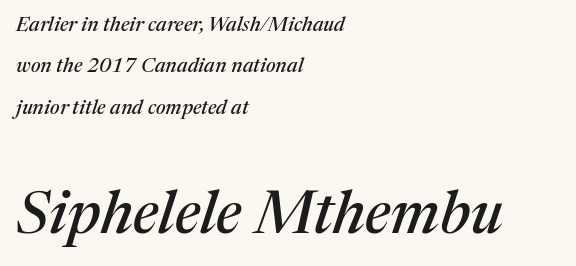
{"serif": "yes", "italic": "yes", "lean": "right", "slant_degrees": 17, "width": "normal", "stroke_contrast": "medium", "x_height": "medium", "monospaced": "no", "underline": "no", "align": "left", "line_spacing": "loose", "line_spacing_ratio": 2.07, "letter_spacing": "normal", "letter_spacing_em": 0.0, "larger_block": "second", "size_ratio": 3.0, "glyph_px": 60}
